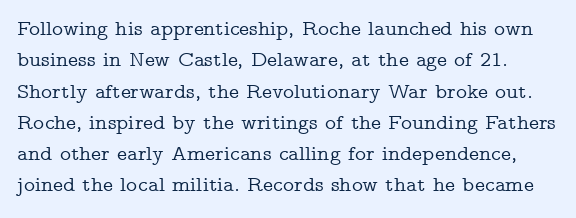
Q: Is the text italic (slanted)? A: No, it is upright.
Q: Is the text underlined? A: No.
Q: Is the spacing between letters normal or unusually wide? A: Normal.
Q: Is the spacing between lines tight, normal or loose? A: Normal.
